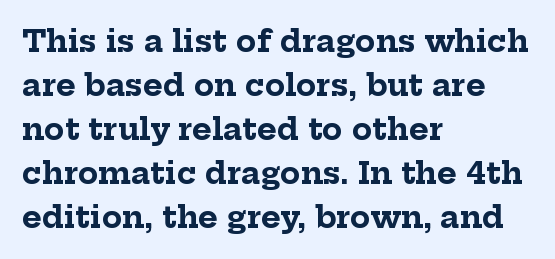
{"serif": "yes", "italic": "no", "bold": "yes", "weight": "bold", "width": "normal", "stroke_contrast": "low", "x_height": "medium", "monospaced": "no", "underline": "no", "align": "left", "line_spacing": "normal", "line_spacing_ratio": 1.47, "letter_spacing": "normal", "letter_spacing_em": 0.0, "glyph_px": 30}
